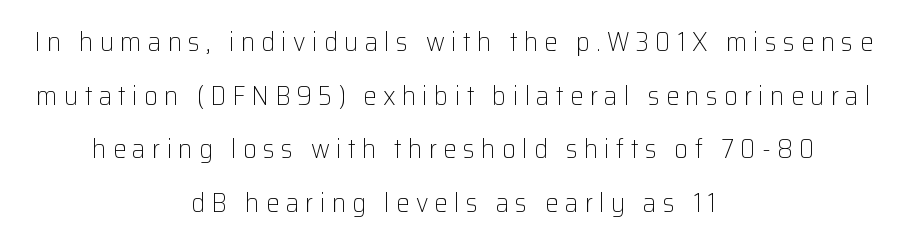
Q: Is the text bold? A: No.
Q: Is the text italic (slanted)? A: No, it is upright.
Q: Is the text underlined? A: No.
Q: How is the paragraph aligned? A: Centered.
Q: Is the spacing between letters normal or unusually wide? A: Unusually wide.
Q: Is the spacing between lines tight, normal or loose? A: Loose.
